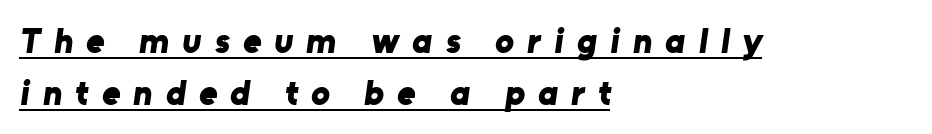
The image shows 35 px bold sans-serif type; set left-aligned, normal line spacing (1.49x), unusually wide letter spacing (+0.38 em), underlined; low stroke contrast and a medium x-height.
